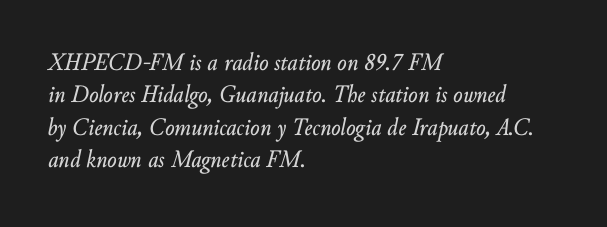
{"italic": "yes", "lean": "right", "slant_degrees": 10, "underline": "no", "align": "left", "line_spacing": "normal", "line_spacing_ratio": 1.3, "letter_spacing": "normal", "letter_spacing_em": 0.0, "glyph_px": 25}
